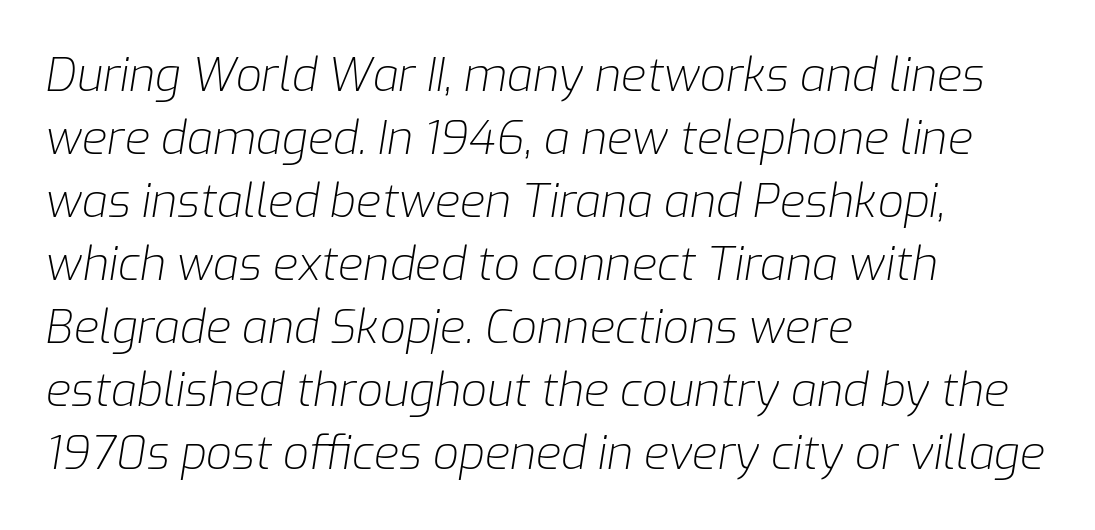
{"italic": "yes", "lean": "right", "slant_degrees": 9, "bold": "no", "weight": "light", "width": "normal", "stroke_contrast": "low", "x_height": "medium", "monospaced": "no", "underline": "no", "align": "left", "line_spacing": "normal", "line_spacing_ratio": 1.37, "letter_spacing": "normal", "letter_spacing_em": 0.0, "glyph_px": 46}
